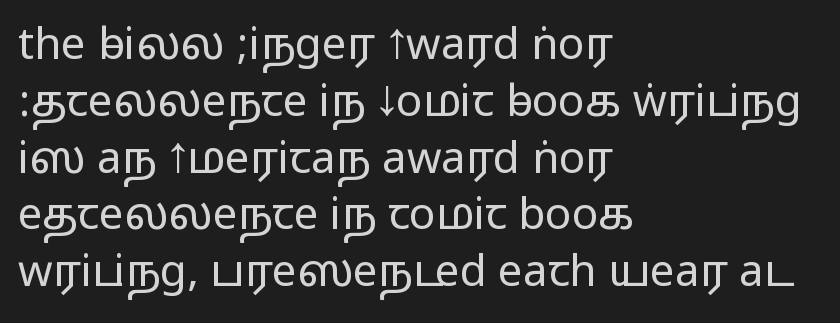
{"serif": "no", "italic": "no", "width": "wide", "stroke_contrast": "medium", "monospaced": "no", "underline": "no", "align": "left", "line_spacing": "normal", "line_spacing_ratio": 1.29, "letter_spacing": "normal", "letter_spacing_em": 0.0, "glyph_px": 44}
